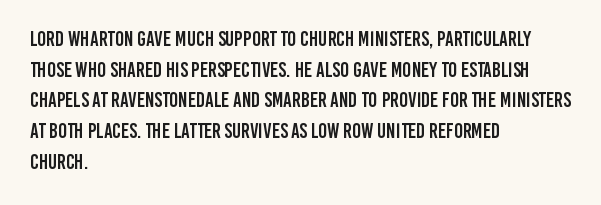
The image shows 21 px text type, upright; set left-aligned, normal line spacing (1.46x), normal letter spacing, not underlined.
